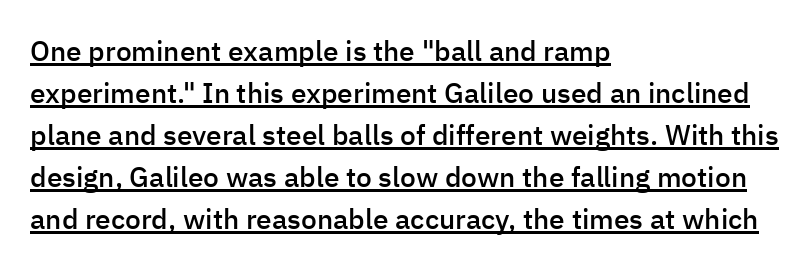
Check the space under the baseline: a stroke is drawn there. Layout note: lines flush left. Font category for this specimen: sans-serif. Reading down the column, the eye jumps a familiar distance to each next line.
